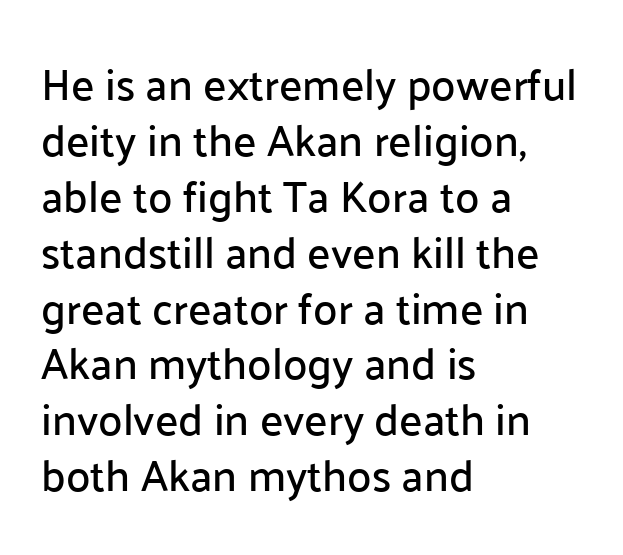
{"serif": "no", "italic": "no", "width": "normal", "stroke_contrast": "low", "x_height": "medium", "monospaced": "no", "underline": "no", "align": "left", "line_spacing": "normal", "line_spacing_ratio": 1.27, "letter_spacing": "normal", "letter_spacing_em": 0.0, "glyph_px": 44}
